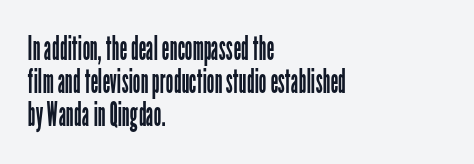
The image shows 34 px regular-weight, condensed sans-serif type, upright; set left-aligned, tight line spacing (0.97x), normal letter spacing, not underlined; low stroke contrast and a medium x-height.
